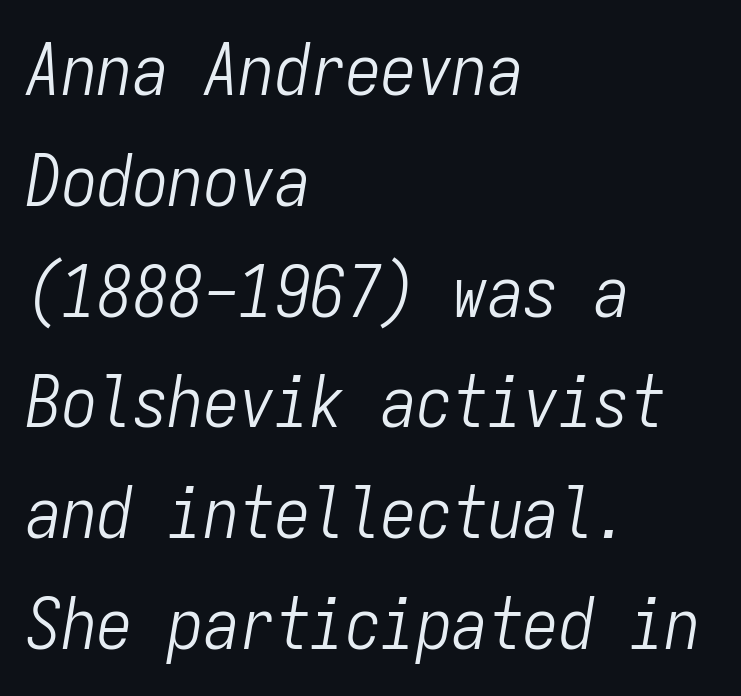
{"italic": "yes", "lean": "right", "slant_degrees": 9, "bold": "no", "weight": "light", "width": "condensed", "stroke_contrast": "low", "x_height": "medium", "monospaced": "yes", "underline": "no", "align": "left", "line_spacing": "normal", "line_spacing_ratio": 1.56, "letter_spacing": "normal", "letter_spacing_em": 0.0, "glyph_px": 71}
